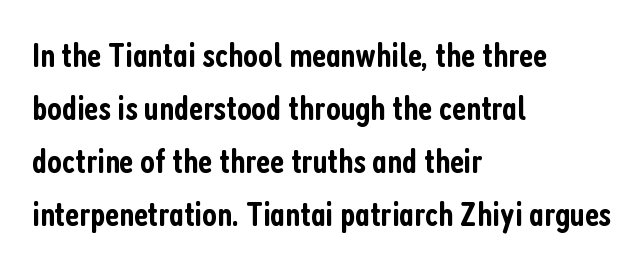
Q: Is the text bold? A: Semi-bold.
Q: Is the text italic (slanted)? A: No, it is upright.
Q: Is the typeface a serif or a sans-serif typeface? A: Sans-serif.
Q: Is the text underlined? A: No.
Q: How is the paragraph aligned? A: Left-aligned.
Q: Is the spacing between letters normal or unusually wide? A: Normal.
Q: Is the spacing between lines tight, normal or loose? A: Normal.
Q: Width (condensed, normal, or wide)? A: Condensed.
Q: Stroke contrast? A: Low.
Q: x-height? A: Medium.
Q: Monospaced? A: No.
